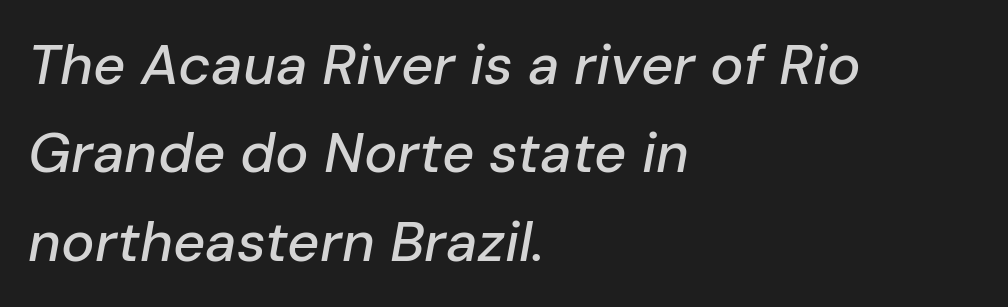
Q: Is the text italic (slanted)? A: Yes, it leans right by about 10 degrees.
Q: Is the text underlined? A: No.
Q: How is the paragraph aligned? A: Left-aligned.
Q: Is the spacing between letters normal or unusually wide? A: Normal.
Q: Is the spacing between lines tight, normal or loose? A: Normal.
Q: Width (condensed, normal, or wide)? A: Normal.
Q: Stroke contrast? A: Low.
Q: x-height? A: Medium.
Q: Monospaced? A: No.
